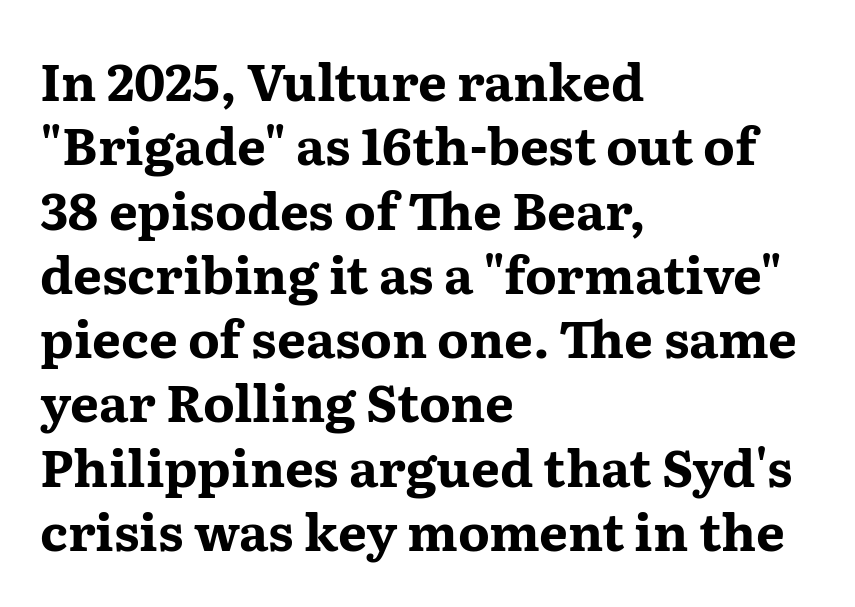
{"serif": "yes", "italic": "no", "bold": "yes", "weight": "bold", "width": "wide", "stroke_contrast": "medium", "x_height": "medium", "monospaced": "no", "underline": "no", "align": "left", "line_spacing": "normal", "line_spacing_ratio": 1.26, "letter_spacing": "normal", "letter_spacing_em": 0.0, "glyph_px": 51}
